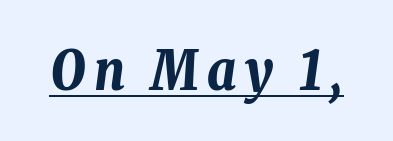
{"italic": "yes", "lean": "right", "slant_degrees": 8, "bold": "yes", "weight": "bold", "width": "condensed", "stroke_contrast": "low", "x_height": "medium", "monospaced": "no", "underline": "yes", "glyph_px": 54}
